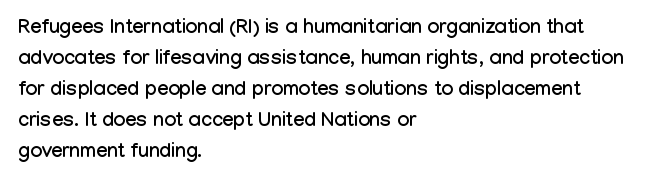
Q: Is the text italic (slanted)? A: No, it is upright.
Q: Is the text underlined? A: No.
Q: How is the paragraph aligned? A: Left-aligned.
Q: Is the spacing between letters normal or unusually wide? A: Normal.
Q: Is the spacing between lines tight, normal or loose? A: Normal.
